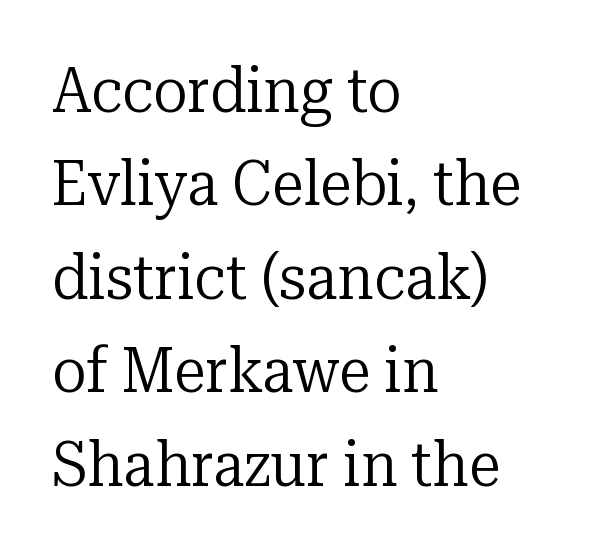
The image shows 64 px regular-weight serif type, upright; set left-aligned, normal line spacing (1.46x), normal letter spacing, not underlined; low stroke contrast and a medium x-height.
